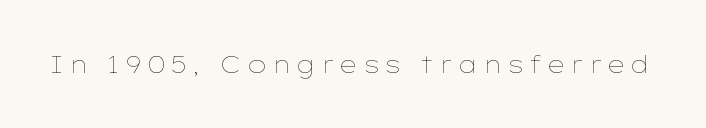
Glyph-to-glyph distance is far greater than everyday printed text. The type sits square on the baseline with zero lean. Stems and bowls with no extra thickness — not bold. Clear beneath every line of the passage.
